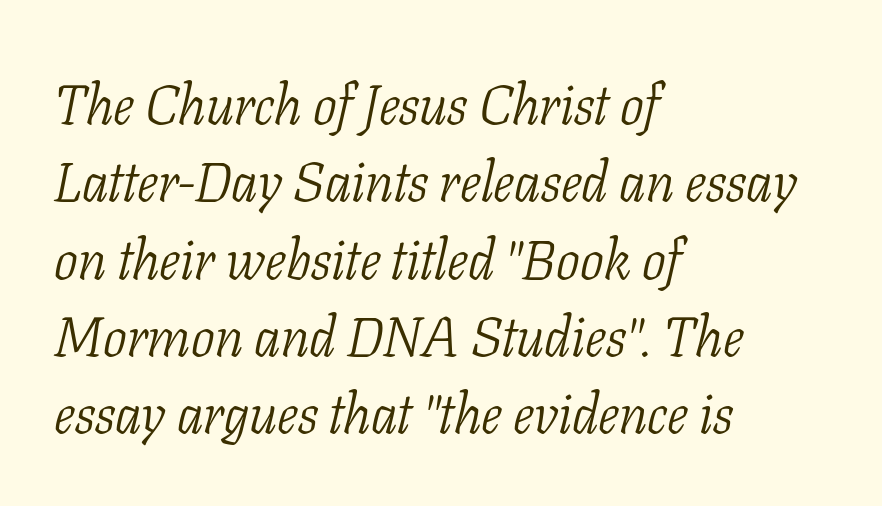
Here the designer chose a conventional face with non-uniform glyph widths. The paragraph shown leans on its left margin. How would I describe the line gaps? Plain and ordinary. Letters rest on an invisible, unmarked baseline. The line texture is even and compact thanks to regular tracking. Quick note: italic.
